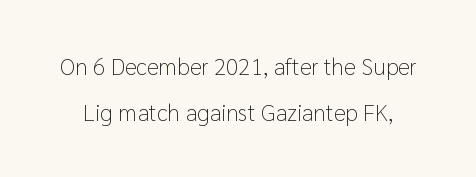
The passage shown is not underscored anywhere. The type is set solid horizontally, with unmodified tracking. Notice how the stems are strictly vertical — no italics here. Baseline-to-baseline distance is far greater than the letter height.
